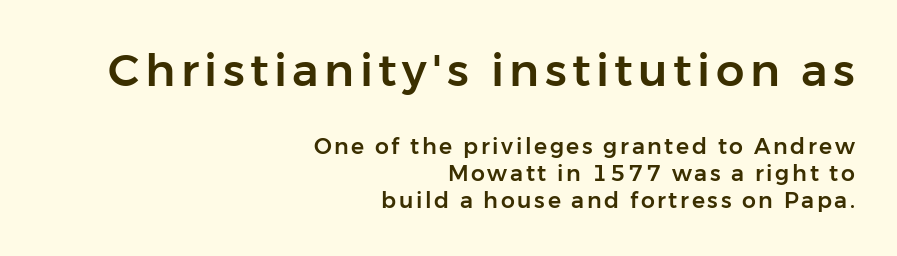
The image shows 45 px sans-serif type, upright; set right-aligned, line spacing 1.21x, not underlined; the first (top) block is 2.05x larger; low stroke contrast and a medium x-height.
